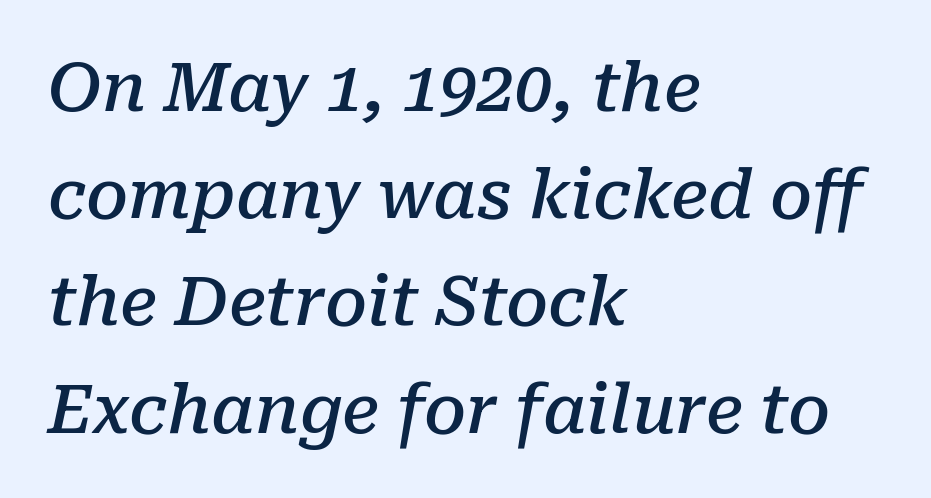
Q: Is the text bold? A: Semi-bold.
Q: Is the text italic (slanted)? A: Yes, it leans right by about 10 degrees.
Q: Is the typeface a serif or a sans-serif typeface? A: Serif.
Q: Is the text underlined? A: No.
Q: How is the paragraph aligned? A: Left-aligned.
Q: Is the spacing between letters normal or unusually wide? A: Normal.
Q: Is the spacing between lines tight, normal or loose? A: Normal.
Q: Width (condensed, normal, or wide)? A: Normal.
Q: Stroke contrast? A: Low.
Q: x-height? A: Medium.
Q: Monospaced? A: No.
